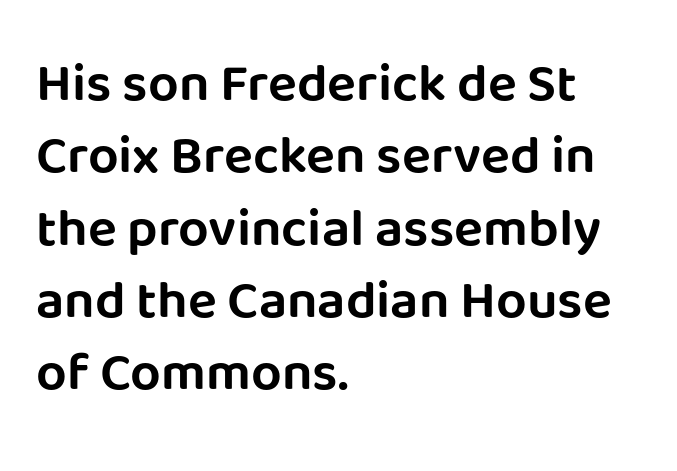
A typesetter would call this proportional, since set widths differ per character. The rendering uses a moderate line-height, typical for paragraphs. Lines of text with bare space underneath. Upright lettering throughout.
